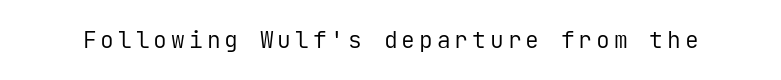
{"italic": "no", "bold": "no", "underline": "no", "glyph_px": 23}
